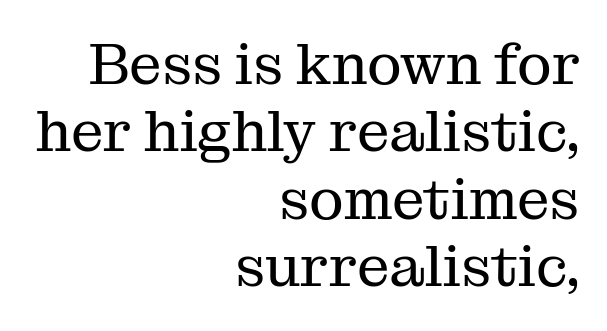
Q: Is the text bold? A: No.
Q: Is the text italic (slanted)? A: No, it is upright.
Q: Is the typeface a serif or a sans-serif typeface? A: Serif.
Q: Is the text underlined? A: No.
Q: How is the paragraph aligned? A: Right-aligned.
Q: Is the spacing between letters normal or unusually wide? A: Normal.
Q: Width (condensed, normal, or wide)? A: Normal.
Q: Stroke contrast? A: Medium.
Q: x-height? A: Medium.
Q: Monospaced? A: No.
